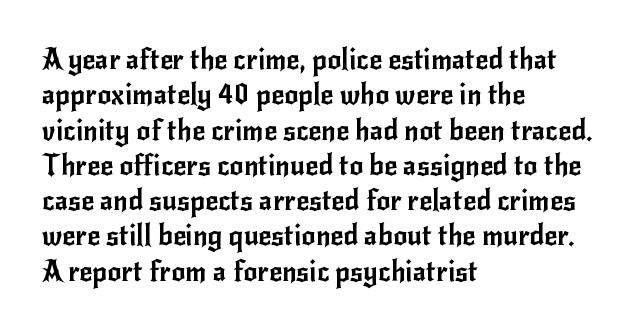
Q: Is the text italic (slanted)? A: No, it is upright.
Q: Is the typeface a serif or a sans-serif typeface? A: Sans-serif.
Q: Is the text underlined? A: No.
Q: How is the paragraph aligned? A: Left-aligned.
Q: Is the spacing between letters normal or unusually wide? A: Normal.
Q: Is the spacing between lines tight, normal or loose? A: Normal.
Q: Width (condensed, normal, or wide)? A: Normal.
Q: Stroke contrast? A: Low.
Q: x-height? A: Small.
Q: Monospaced? A: No.
